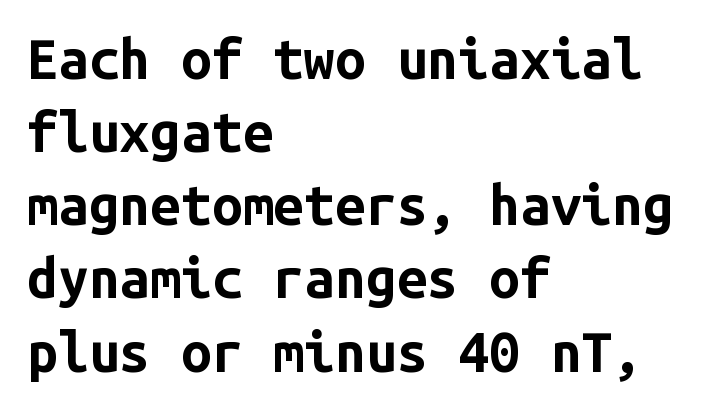
Q: Is the text bold? A: Yes.
Q: Is the text italic (slanted)? A: No, it is upright.
Q: Is the typeface a serif or a sans-serif typeface? A: Sans-serif.
Q: Is the text underlined? A: No.
Q: How is the paragraph aligned? A: Left-aligned.
Q: Is the spacing between letters normal or unusually wide? A: Normal.
Q: Is the spacing between lines tight, normal or loose? A: Normal.
Q: Width (condensed, normal, or wide)? A: Normal.
Q: Stroke contrast? A: Low.
Q: x-height? A: Medium.
Q: Monospaced? A: Yes.
